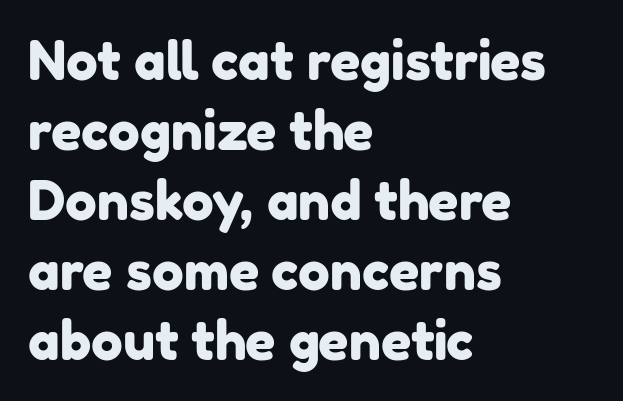
Q: Is the typeface a serif or a sans-serif typeface? A: Sans-serif.
Q: Is the text underlined? A: No.
Q: How is the paragraph aligned? A: Left-aligned.
Q: Is the spacing between letters normal or unusually wide? A: Normal.
Q: Is the spacing between lines tight, normal or loose? A: Normal.
Q: Width (condensed, normal, or wide)? A: Normal.
Q: Stroke contrast? A: Low.
Q: x-height? A: Medium.
Q: Monospaced? A: No.
